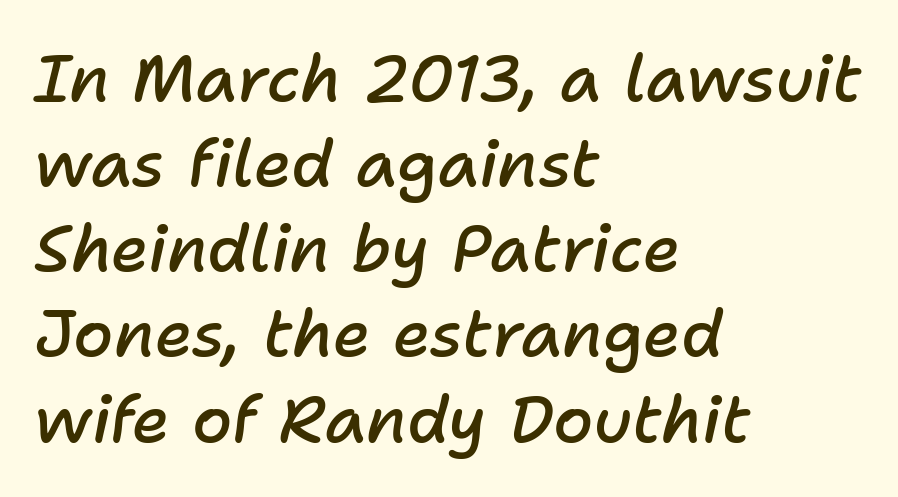
The image shows 65 px semibold type, italic (leaning right); set left-aligned, normal line spacing (1.31x), normal letter spacing, not underlined; low stroke contrast and a medium x-height.
